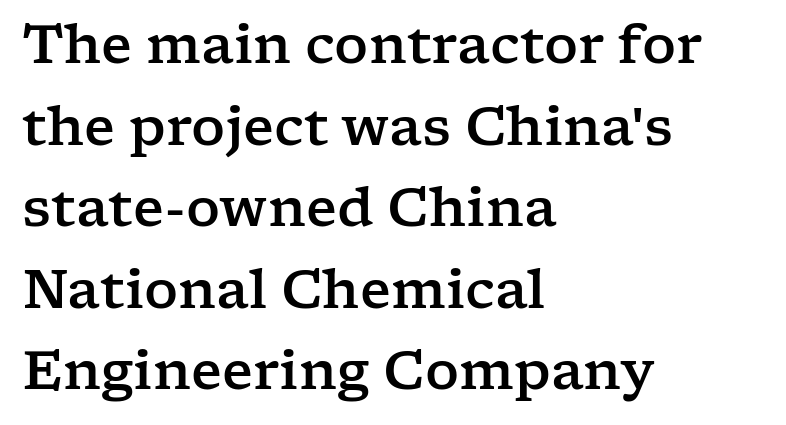
Q: Is the text italic (slanted)? A: No, it is upright.
Q: Is the typeface a serif or a sans-serif typeface? A: Serif.
Q: Is the text underlined? A: No.
Q: How is the paragraph aligned? A: Left-aligned.
Q: Is the spacing between letters normal or unusually wide? A: Normal.
Q: Is the spacing between lines tight, normal or loose? A: Normal.
Q: Width (condensed, normal, or wide)? A: Wide.
Q: Stroke contrast? A: Low.
Q: x-height? A: Medium.
Q: Monospaced? A: No.
